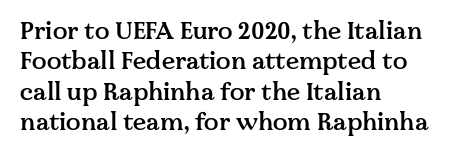
{"italic": "no", "bold": "semi", "underline": "no", "align": "left", "line_spacing": "normal", "line_spacing_ratio": 1.27, "letter_spacing": "normal", "letter_spacing_em": 0.0, "glyph_px": 24}
